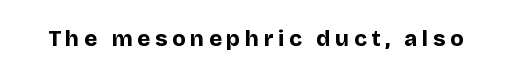
Chunky letters — that's bold for sure. The typography opts for an upright posture over an oblique one. This rendering widens character spacing well past its baseline value. The gap between lines stays unmarked.
